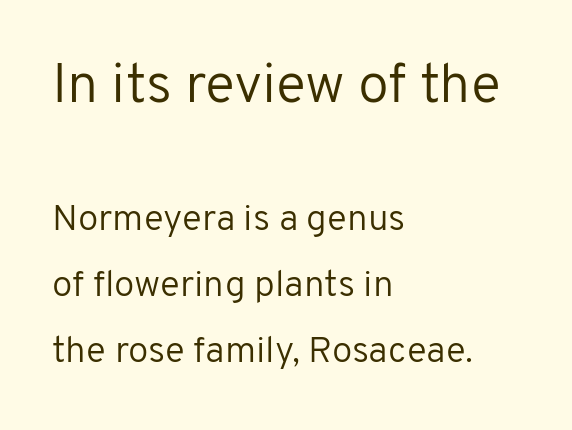
The image shows 56 px regular-weight sans-serif type, upright; set left-aligned, line spacing 1.79x, normal letter spacing, not underlined; the first (top) block is 1.51x larger; low stroke contrast and a medium x-height.
